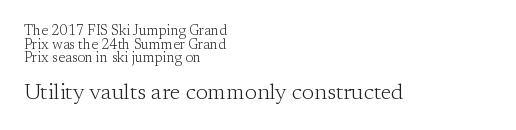
The image shows 22 px text type, upright; set left-aligned, tight line spacing (0.97x), normal letter spacing, not underlined; the second (bottom) block is 1.57x larger.
